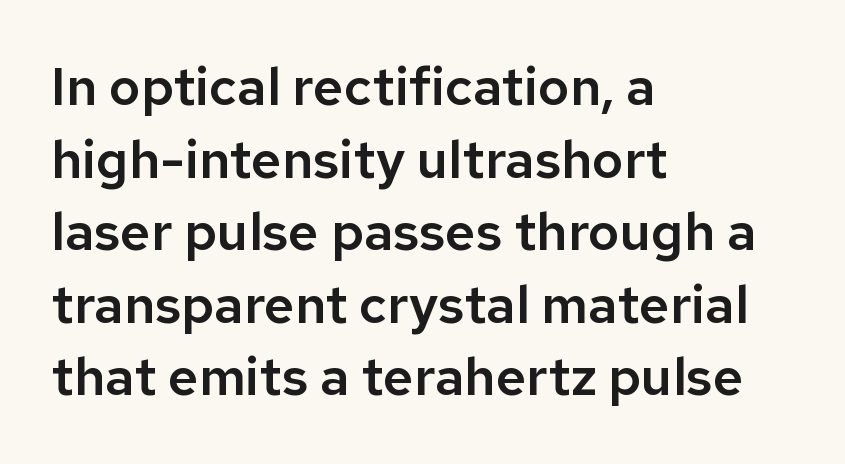
A typesetter would call this proportional, since set widths differ per character. Anything drawn beneath the words? Only blank space. Classification — sans serif. Caption: standard tracking, unaltered. Vertical spacing — default. Short and long lines alike share a common starting point at left.
